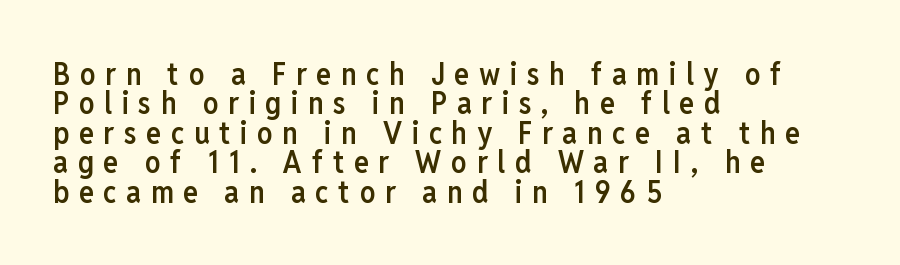
Q: Is the text bold? A: Semi-bold.
Q: Is the text italic (slanted)? A: No, it is upright.
Q: Is the typeface a serif or a sans-serif typeface? A: Sans-serif.
Q: Is the text underlined? A: No.
Q: How is the paragraph aligned? A: Left-aligned.
Q: Is the spacing between letters normal or unusually wide? A: Unusually wide.
Q: Is the spacing between lines tight, normal or loose? A: Tight.
Q: Width (condensed, normal, or wide)? A: Condensed.
Q: Stroke contrast? A: Low.
Q: x-height? A: Medium.
Q: Monospaced? A: No.
